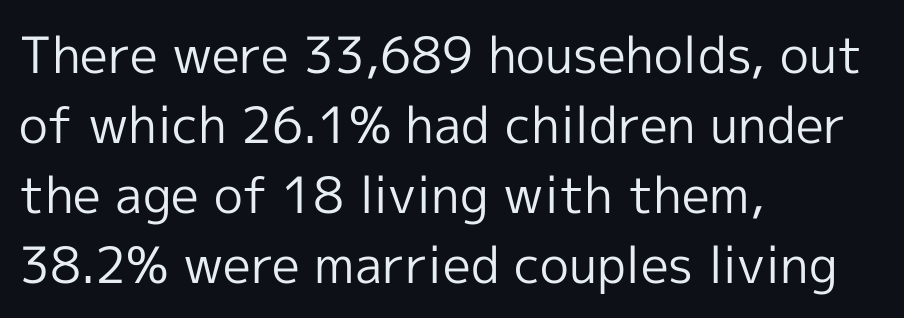
The image shows 50 px regular-weight sans-serif type, upright; set left-aligned, normal line spacing (1.4x), normal letter spacing, not underlined; a medium x-height.
